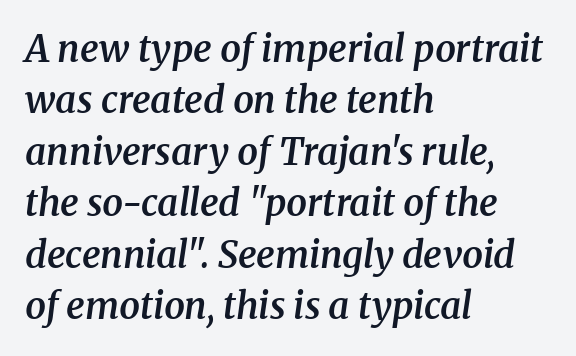
The image shows 37 px semibold serif type, italic (leaning right); set left-aligned, normal line spacing (1.39x), normal letter spacing, not underlined; medium stroke contrast and a medium x-height.
